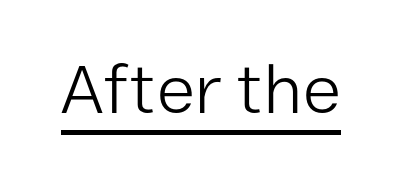
This reads as an unemphasized weight, regular at the heaviest. Underline: present. No feet cap the strokes, marking this as sans-serif type. Default kerning and tracking; the words read as compact shapes. You could not count columns in this text — the font is proportionally spaced.
